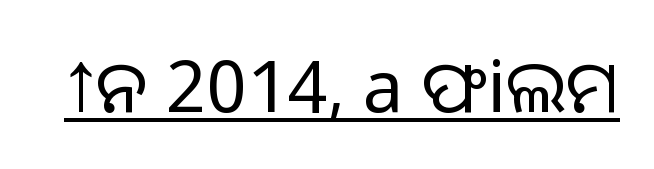
The image shows 72 px light sans-serif type, upright; set normal letter spacing, underlined; low stroke contrast and a medium x-height.
